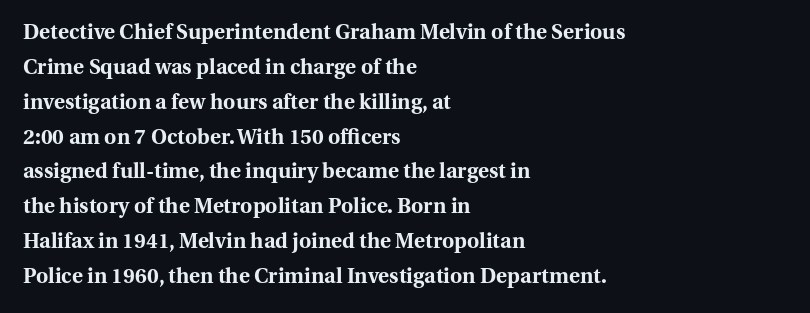
{"italic": "no", "bold": "yes", "underline": "no", "align": "left", "line_spacing": "normal", "line_spacing_ratio": 1.66, "letter_spacing": "normal", "letter_spacing_em": 0.0, "glyph_px": 21}
